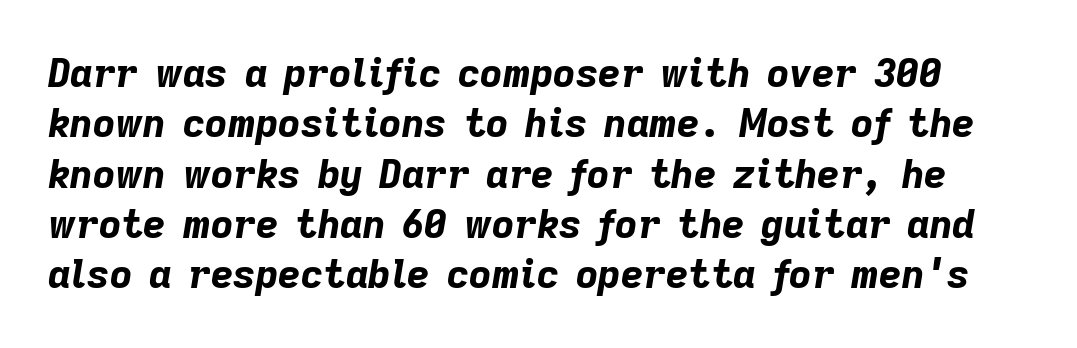
The specimen reads as italic at a glance. This sample has the flowing, uneven cadence of proportional lettering. This sample keeps an unexceptional amount of space between lines. Each row of text sits above clean, open space.
